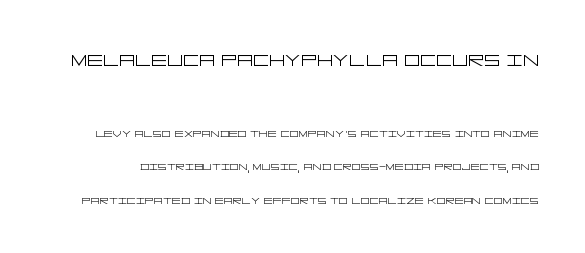
Heft: none added — not bold. Does extra space separate the letters? No, they use regular spacing. The vertical gap from one line to the next is large. Of the two passages, the one on top uses the larger point size. Type without underlining. The lettering stays uniformly vertical, giving the passage a roman look.
